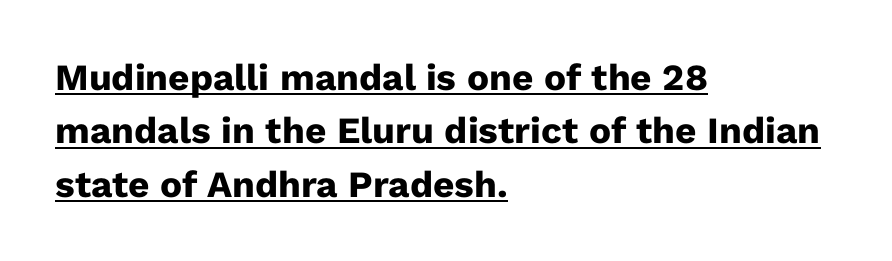
{"serif": "no", "italic": "no", "bold": "yes", "weight": "heavy", "width": "normal", "stroke_contrast": "low", "x_height": "medium", "monospaced": "no", "underline": "yes", "align": "left", "line_spacing": "normal", "line_spacing_ratio": 1.44, "letter_spacing": "normal", "letter_spacing_em": 0.0, "glyph_px": 37}
